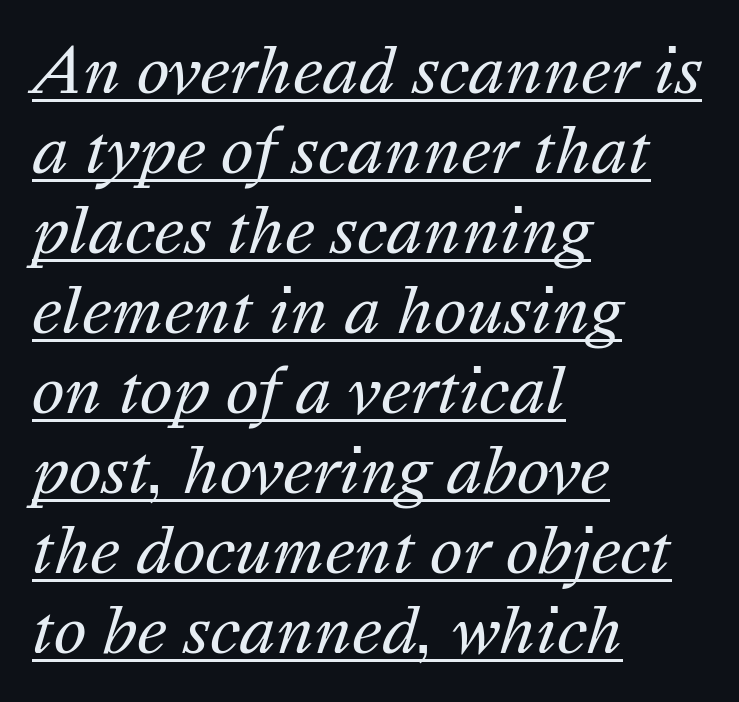
{"italic": "yes", "lean": "right", "slant_degrees": 16, "bold": "no", "weight": "regular", "width": "normal", "stroke_contrast": "medium", "x_height": "medium", "monospaced": "no", "underline": "yes", "align": "left", "line_spacing": "normal", "line_spacing_ratio": 1.29, "letter_spacing": "normal", "letter_spacing_em": 0.0, "glyph_px": 62}
